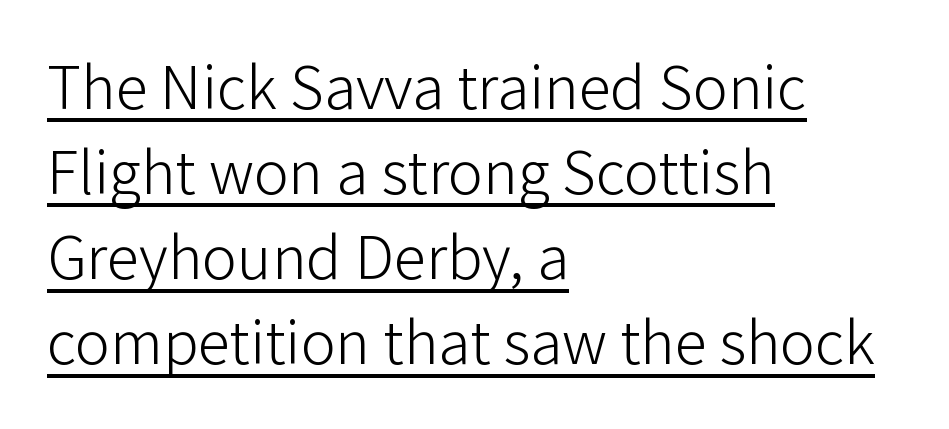
The image shows 65 px light sans-serif type, upright; set left-aligned, normal line spacing (1.31x), normal letter spacing, underlined; low stroke contrast and a medium x-height.
